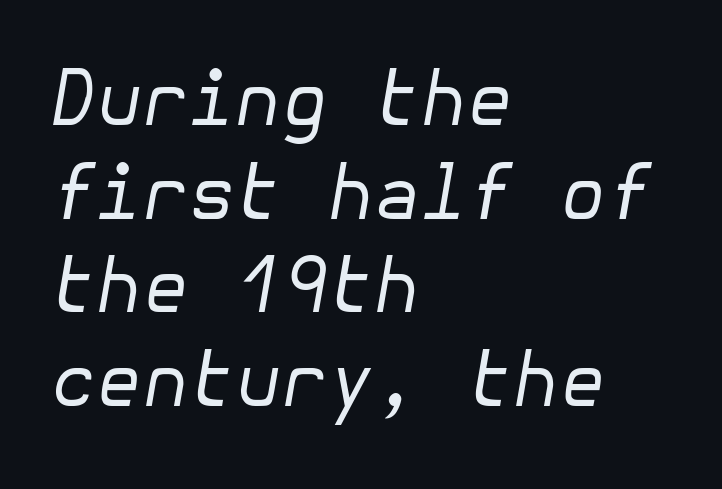
No extra tracking has been applied to these lines. Is the type slanted? Yes — the strokes lean at a clear angle. One glance says typical: line gaps are just what's usual. The weight would be labelled regular, book, light, or lighter still. Just letters on the line, the space beneath them empty. The paragraph has a hard left edge and a soft right edge.
